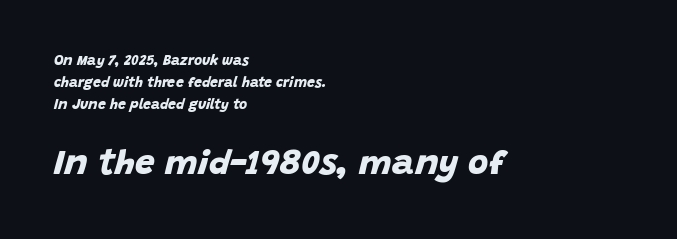
{"serif": "no", "bold": "yes", "weight": "bold", "width": "normal", "stroke_contrast": "low", "x_height": "large", "monospaced": "no", "underline": "no", "align": "left", "line_spacing": "normal", "line_spacing_ratio": 1.58, "letter_spacing": "normal", "letter_spacing_em": 0.0, "larger_block": "second", "size_ratio": 2.5, "glyph_px": 35}
